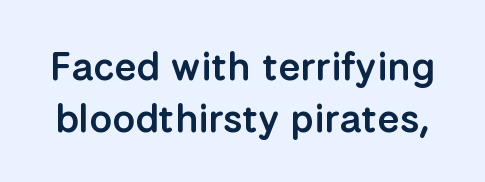
{"serif": "no", "italic": "no", "bold": "semi", "weight": "semibold", "width": "normal", "stroke_contrast": "low", "x_height": "medium", "monospaced": "no", "underline": "no", "line_spacing": "normal", "line_spacing_ratio": 1.3, "letter_spacing": "normal", "letter_spacing_em": 0.0, "glyph_px": 40}
